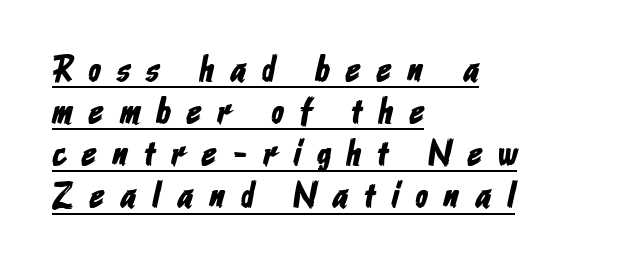
One-word summary of the alignment: left. The letterforms stand isolated, each surrounded by extra space. This is underlined copy, the kind a proofreader might mark for attention. The face used here is proportionally spaced, like ordinary book or web type. Serif or sans? Sans — the stroke terminals are bare.
